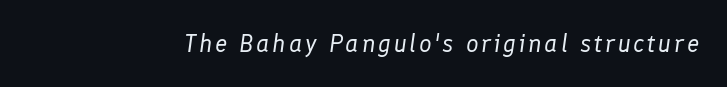
{"italic": "yes", "lean": "right", "slant_degrees": 8, "bold": "no", "underline": "no", "glyph_px": 25}
